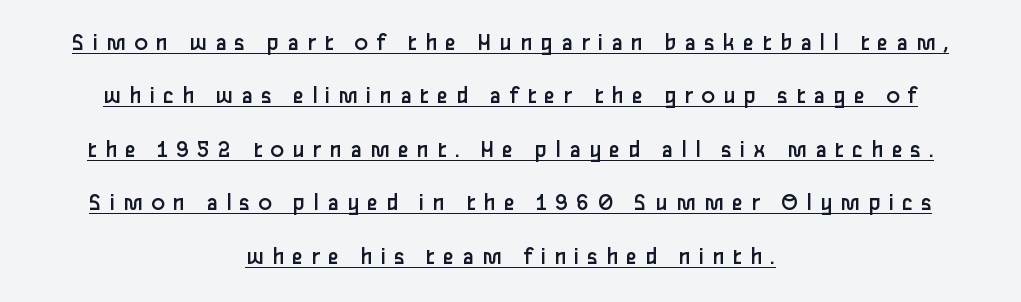
A student would call this center alignment; a typographer would say set centered. Whoever set this chose breathing room over compactness in the vertical rhythm. You can tell it's not italic because the verticals are truly vertical. Spacing between characters has been opened up far beyond the box default. The string is rendered with underlining switched on.
